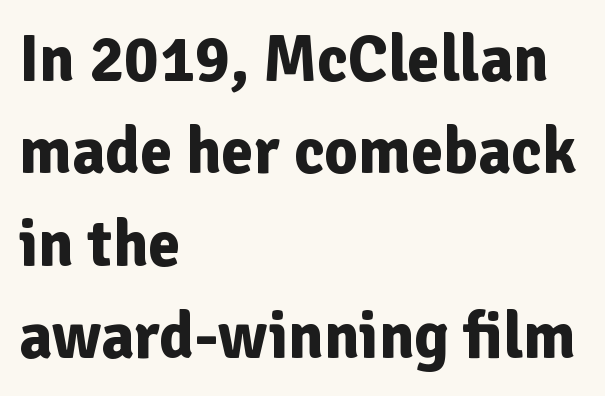
Q: Is the text bold? A: Yes.
Q: Is the text italic (slanted)? A: No, it is upright.
Q: Is the typeface a serif or a sans-serif typeface? A: Sans-serif.
Q: Is the text underlined? A: No.
Q: How is the paragraph aligned? A: Left-aligned.
Q: Is the spacing between letters normal or unusually wide? A: Normal.
Q: Is the spacing between lines tight, normal or loose? A: Normal.
Q: Width (condensed, normal, or wide)? A: Normal.
Q: Stroke contrast? A: Low.
Q: x-height? A: Medium.
Q: Monospaced? A: No.
